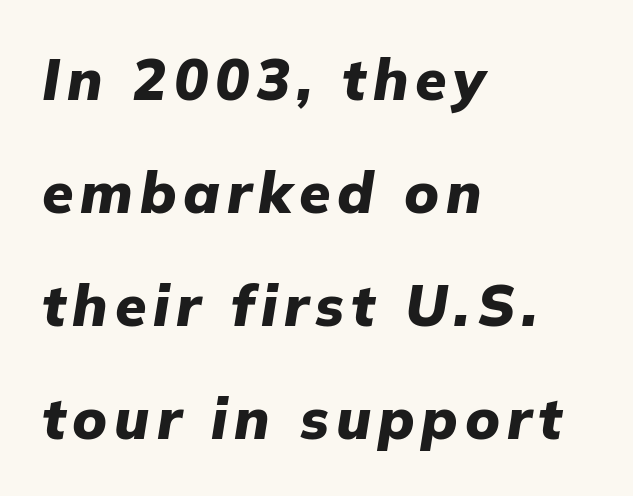
Q: Is the text bold? A: Yes.
Q: Is the text italic (slanted)? A: Yes, it leans right by about 9 degrees.
Q: Is the text underlined? A: No.
Q: How is the paragraph aligned? A: Left-aligned.
Q: Is the spacing between lines tight, normal or loose? A: Loose.
Q: Width (condensed, normal, or wide)? A: Normal.
Q: Stroke contrast? A: Low.
Q: x-height? A: Medium.
Q: Monospaced? A: No.
